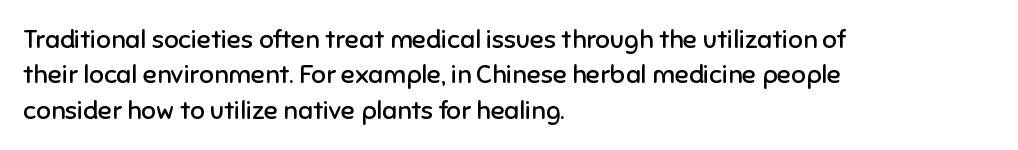
Vertically, the passage feels balanced, rows spaced as you'd expect. No italicization has been applied; the sample stays upright. A bare baseline throughout the passage. Think standard paragraph weight, or any step lighter than that.
